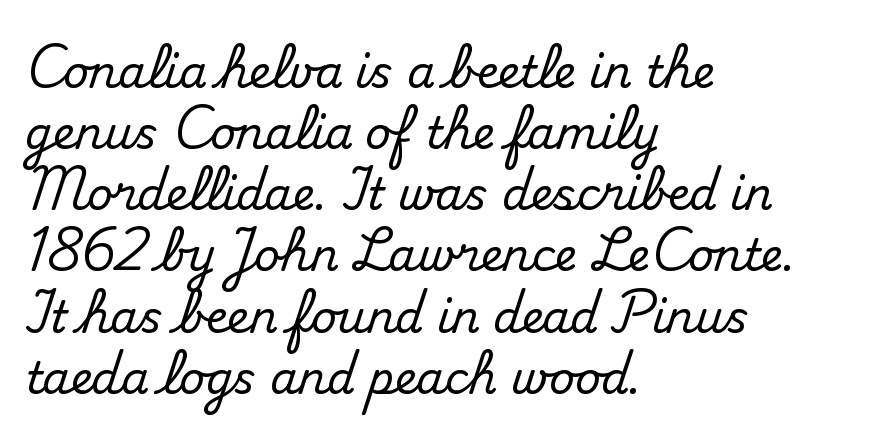
The compositor pushed each line to the left boundary. This block has exactly the height ordinary leading produces. Descenders are the only things crossing below the line. In terms of letterform style, serifs are clearly present. Observe the ordinary spacing: letters are neighbours, not strangers.
